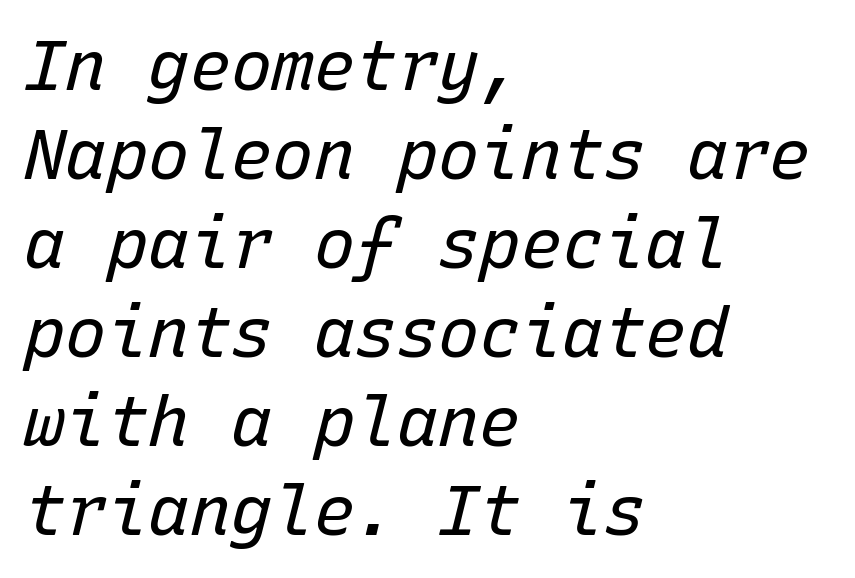
Q: Is the text bold? A: No.
Q: Is the text italic (slanted)? A: Yes, it leans right by about 15 degrees.
Q: Is the text underlined? A: No.
Q: How is the paragraph aligned? A: Left-aligned.
Q: Is the spacing between letters normal or unusually wide? A: Normal.
Q: Is the spacing between lines tight, normal or loose? A: Normal.
Q: Width (condensed, normal, or wide)? A: Normal.
Q: Stroke contrast? A: Low.
Q: x-height? A: Medium.
Q: Monospaced? A: Yes.
